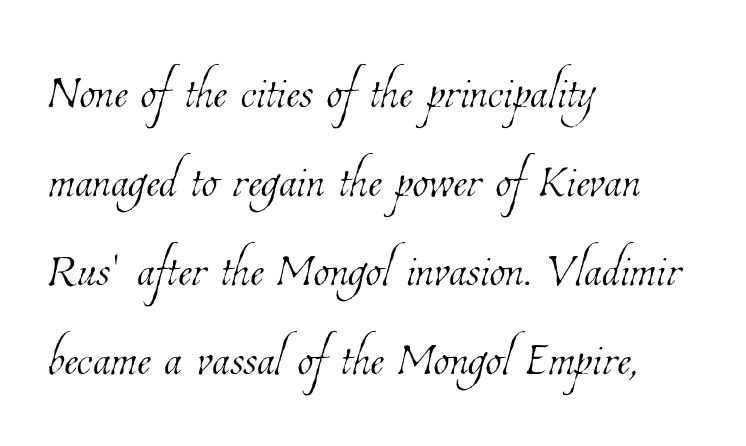
The image shows 65 px thin, condensed type; set left-aligned, normal line spacing (1.37x), normal letter spacing, not underlined; low stroke contrast and a medium x-height.
